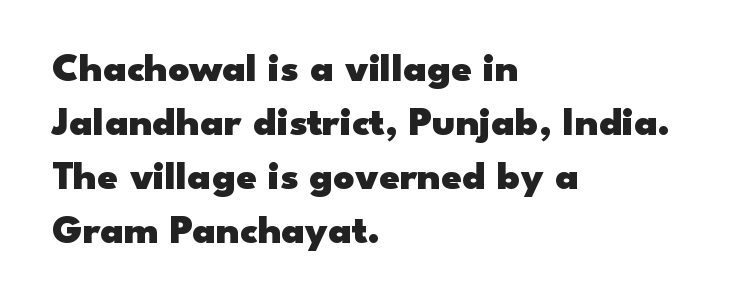
Q: Is the text bold? A: Yes.
Q: Is the text italic (slanted)? A: No, it is upright.
Q: Is the typeface a serif or a sans-serif typeface? A: Sans-serif.
Q: Is the text underlined? A: No.
Q: How is the paragraph aligned? A: Left-aligned.
Q: Is the spacing between letters normal or unusually wide? A: Normal.
Q: Is the spacing between lines tight, normal or loose? A: Normal.
Q: Width (condensed, normal, or wide)? A: Wide.
Q: Stroke contrast? A: Low.
Q: x-height? A: Small.
Q: Monospaced? A: No.
